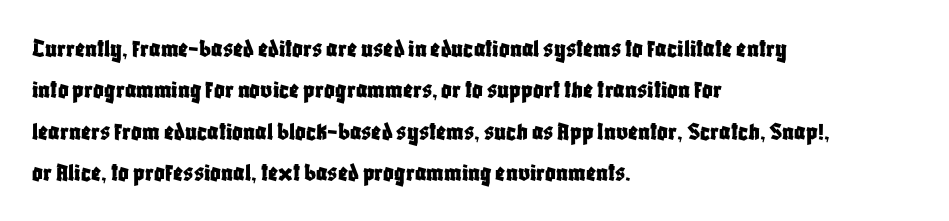
{"italic": "no", "underline": "no", "align": "left", "line_spacing": "normal", "line_spacing_ratio": 1.59, "letter_spacing": "normal", "letter_spacing_em": 0.0, "glyph_px": 26}
